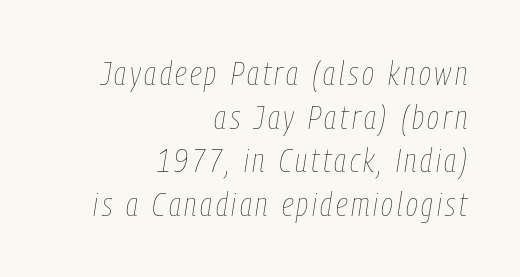
Q: Is the text bold? A: No.
Q: Is the text italic (slanted)? A: Yes, it leans right by about 9 degrees.
Q: Is the text underlined? A: No.
Q: How is the paragraph aligned? A: Right-aligned.
Q: Is the spacing between lines tight, normal or loose? A: Normal.
Q: Width (condensed, normal, or wide)? A: Condensed.
Q: Stroke contrast? A: Low.
Q: x-height? A: Medium.
Q: Monospaced? A: No.
